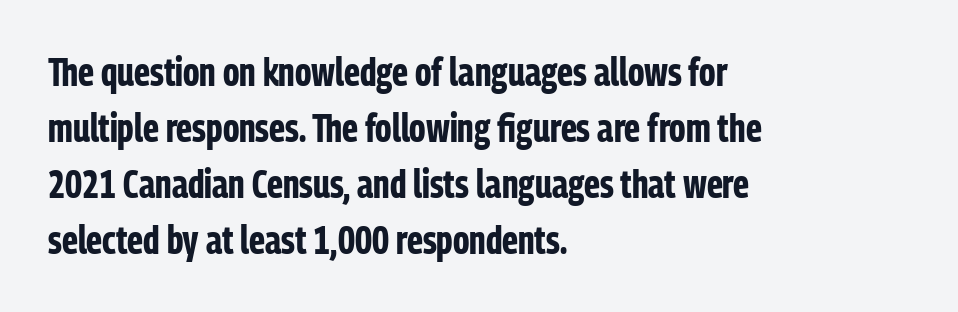
Each letter keeps its own natural width here, so spacing adapts to shape. In terms of letterspacing, this is plain default setting. Each glyph is drawn with heavy, bold strokes. Stroke terminals: plain, sans-serif.
